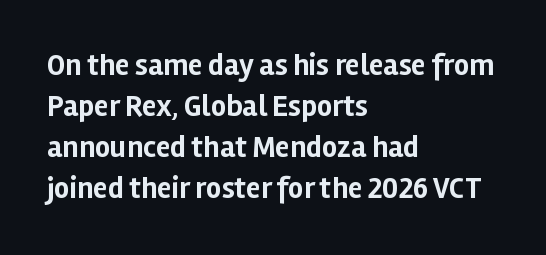
Q: Is the text bold? A: Yes.
Q: Is the text italic (slanted)? A: No, it is upright.
Q: Is the typeface a serif or a sans-serif typeface? A: Sans-serif.
Q: Is the text underlined? A: No.
Q: How is the paragraph aligned? A: Left-aligned.
Q: Is the spacing between letters normal or unusually wide? A: Normal.
Q: Is the spacing between lines tight, normal or loose? A: Normal.
Q: Width (condensed, normal, or wide)? A: Normal.
Q: Stroke contrast? A: Low.
Q: x-height? A: Medium.
Q: Monospaced? A: No.
